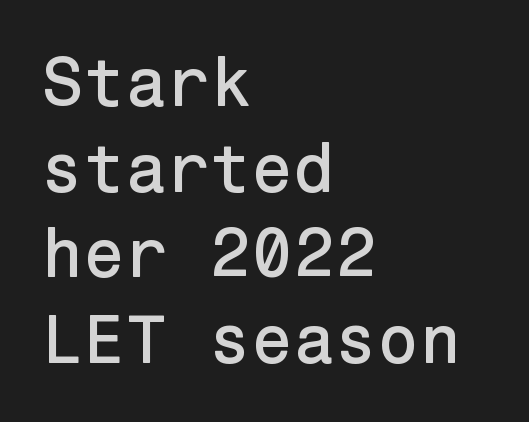
The paragraph has a hard left edge and a soft right edge. Look at the bottom of the vertical strokes: they stop flat, with no serifs. Words appear dense and cohesive because spacing is normal. The rows are spaced the way most documents space them.
